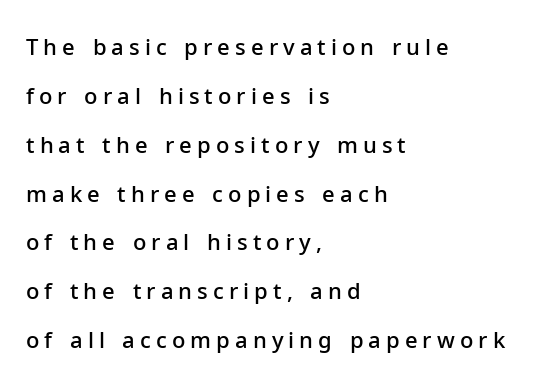
The image shows 22 px text type, upright; set left-aligned, loose line spacing (2.22x), unusually wide letter spacing (+0.23 em), not underlined.
